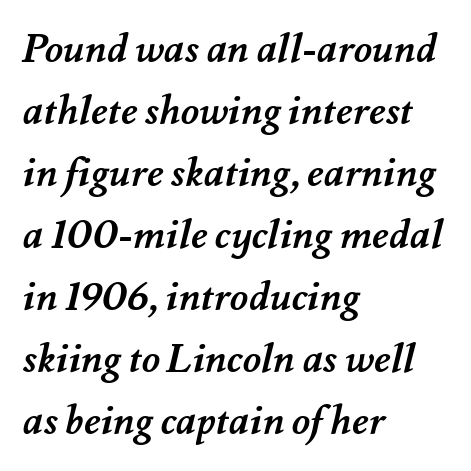
{"bold": "yes", "weight": "semibold", "width": "normal", "stroke_contrast": "medium", "x_height": "small", "monospaced": "no", "underline": "no", "align": "left", "line_spacing": "normal", "line_spacing_ratio": 1.55, "letter_spacing": "normal", "letter_spacing_em": 0.0, "glyph_px": 40}
